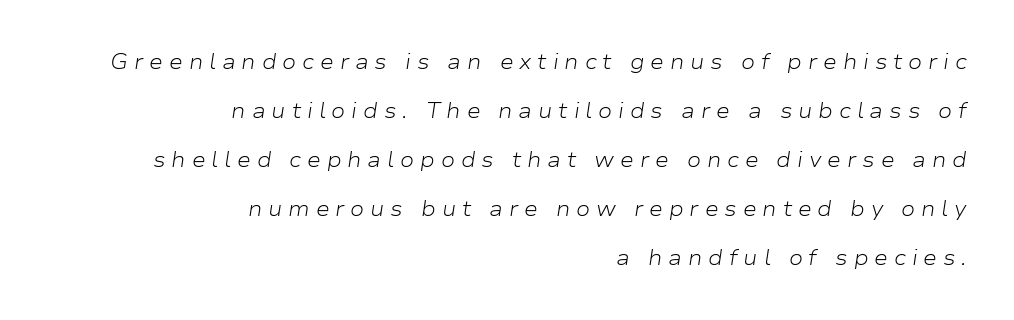
{"italic": "yes", "lean": "right", "slant_degrees": 9, "bold": "no", "underline": "no", "align": "right", "line_spacing": "loose", "line_spacing_ratio": 2.33, "letter_spacing": "wide", "letter_spacing_em": 0.28, "glyph_px": 21}
